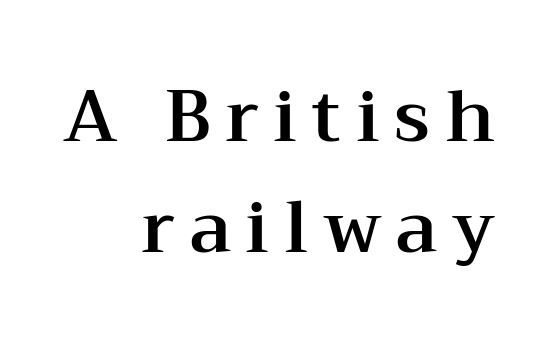
The image shows 72 px wide serif type, upright; set right-aligned, normal line spacing (1.54x), unusually wide letter spacing (+0.2 em), not underlined; medium stroke contrast and a medium x-height.
